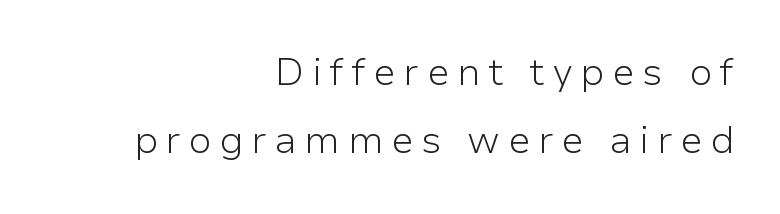
Q: Is the text bold? A: No.
Q: Is the text italic (slanted)? A: No, it is upright.
Q: Is the typeface a serif or a sans-serif typeface? A: Sans-serif.
Q: Is the text underlined? A: No.
Q: How is the paragraph aligned? A: Right-aligned.
Q: Is the spacing between letters normal or unusually wide? A: Unusually wide.
Q: Width (condensed, normal, or wide)? A: Normal.
Q: Stroke contrast? A: Low.
Q: x-height? A: Medium.
Q: Monospaced? A: No.
